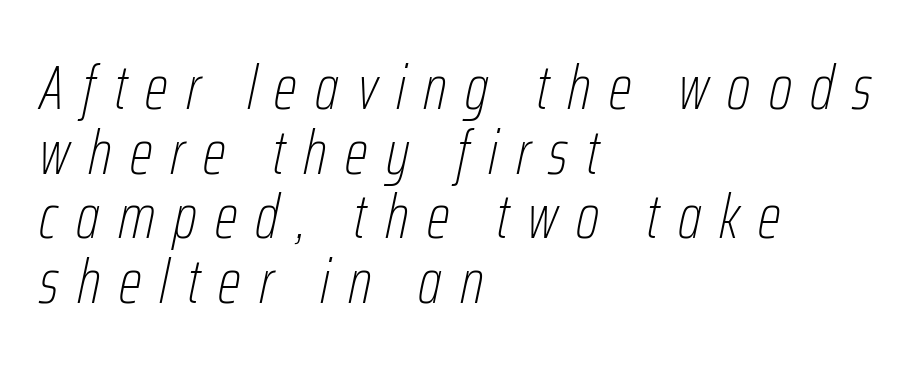
{"italic": "yes", "lean": "right", "slant_degrees": 12, "bold": "no", "weight": "thin", "width": "condensed", "stroke_contrast": "low", "x_height": "medium", "monospaced": "no", "underline": "no", "align": "left", "line_spacing": "tight", "line_spacing_ratio": 1.06, "letter_spacing": "wide", "letter_spacing_em": 0.3, "glyph_px": 61}
